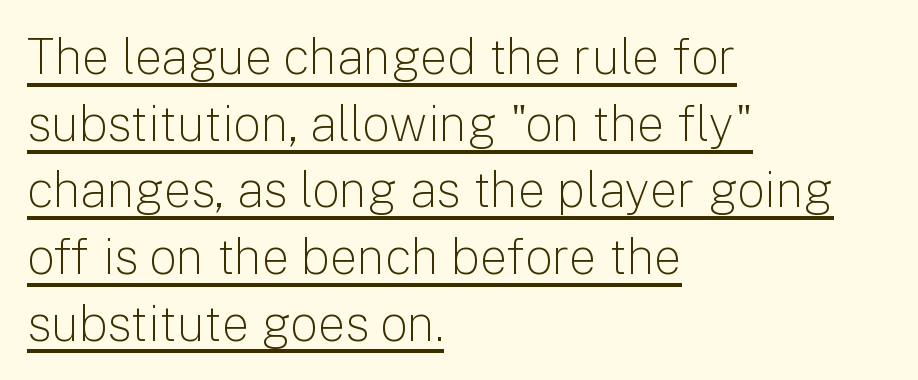
Note the varied advance widths — an 'i' is clearly narrower than an 'm'. Visually the block forms a straight wall on the left and a jagged coastline on the right. The letters sit at their default tracking, neither squeezed nor spread. Type style note: lacks serifs. Underlined type.
